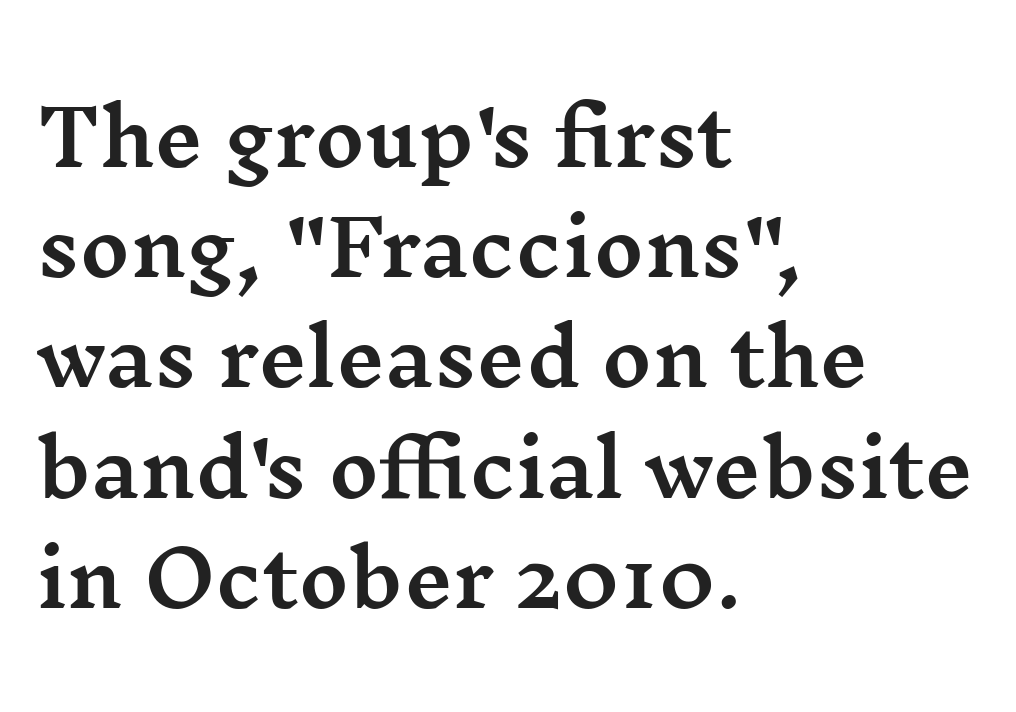
{"serif": "yes", "italic": "no", "width": "wide", "stroke_contrast": "medium", "x_height": "medium", "monospaced": "no", "underline": "no", "align": "left", "line_spacing": "normal", "line_spacing_ratio": 1.45, "letter_spacing": "normal", "letter_spacing_em": 0.0, "glyph_px": 76}
